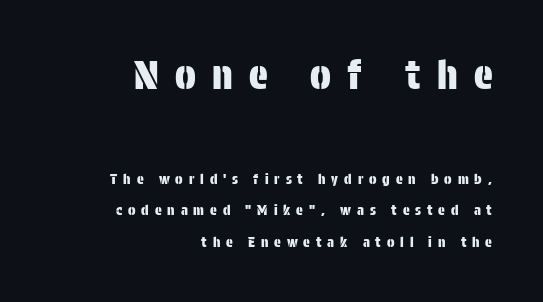
{"serif": "no", "italic": "no", "width": "condensed", "stroke_contrast": "low", "x_height": "large", "monospaced": "no", "underline": "no", "align": "right", "line_spacing": "loose", "line_spacing_ratio": 2.25, "letter_spacing": "wide", "letter_spacing_em": 0.42, "larger_block": "first", "size_ratio": 2.79, "glyph_px": 39}
